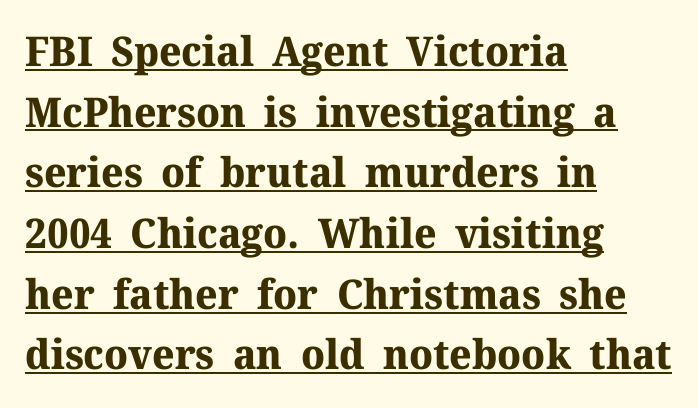
{"serif": "yes", "italic": "no", "bold": "yes", "weight": "bold", "width": "normal", "stroke_contrast": "medium", "x_height": "medium", "monospaced": "no", "underline": "yes", "align": "left", "line_spacing": "normal", "line_spacing_ratio": 1.48, "letter_spacing": "normal", "letter_spacing_em": 0.0, "glyph_px": 41}
